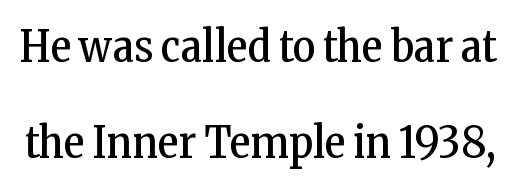
Q: Is the text bold? A: No.
Q: Is the text italic (slanted)? A: No, it is upright.
Q: Is the typeface a serif or a sans-serif typeface? A: Serif.
Q: Is the text underlined? A: No.
Q: Is the spacing between letters normal or unusually wide? A: Normal.
Q: Is the spacing between lines tight, normal or loose? A: Loose.
Q: Width (condensed, normal, or wide)? A: Condensed.
Q: Stroke contrast? A: Low.
Q: x-height? A: Medium.
Q: Monospaced? A: No.
